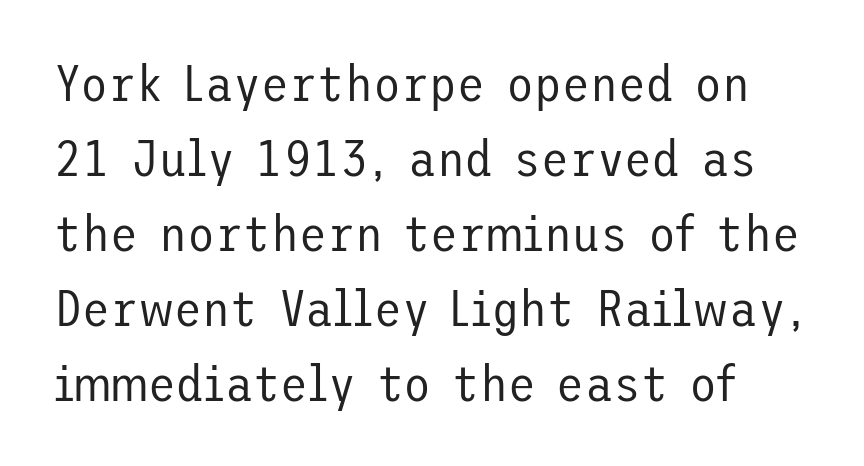
Q: Is the text bold? A: No.
Q: Is the text italic (slanted)? A: No, it is upright.
Q: Is the typeface a serif or a sans-serif typeface? A: Sans-serif.
Q: Is the text underlined? A: No.
Q: Is the spacing between letters normal or unusually wide? A: Normal.
Q: Is the spacing between lines tight, normal or loose? A: Normal.
Q: Width (condensed, normal, or wide)? A: Normal.
Q: Stroke contrast? A: Low.
Q: x-height? A: Medium.
